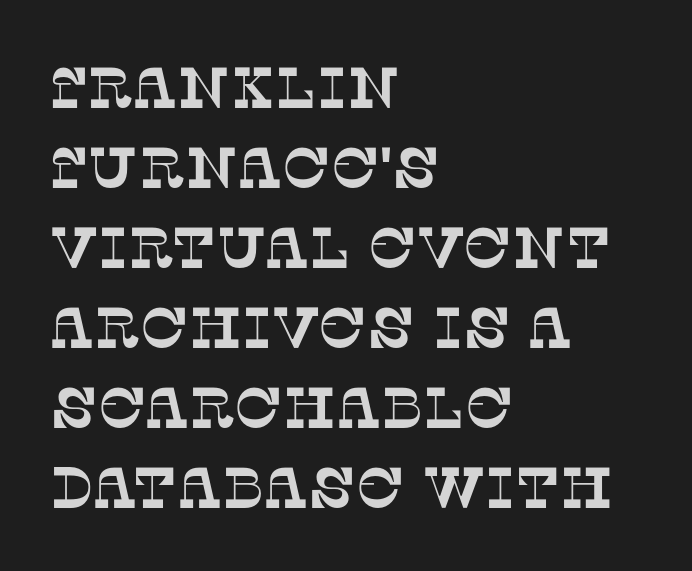
{"serif": "yes", "width": "normal", "stroke_contrast": "low", "x_height": "large", "monospaced": "no", "underline": "no", "align": "left", "line_spacing": "normal", "line_spacing_ratio": 1.38, "letter_spacing": "normal", "letter_spacing_em": 0.0, "glyph_px": 58}
